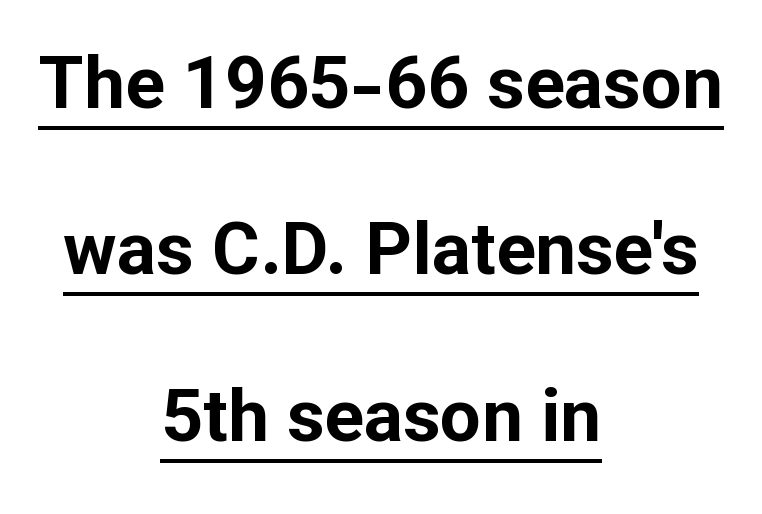
The image shows 73 px bold sans-serif type, upright; set centered, loose line spacing (2.28x), normal letter spacing, underlined; low stroke contrast and a medium x-height.
